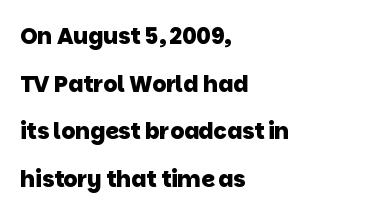
Clear beneath every line of the passage. This rendering leaves character spacing at its baseline value. Summary of weight: heavy, a full bold. All the whitespace from short lines collects on the right. Interline gaps are noticeably wide in this sample.
